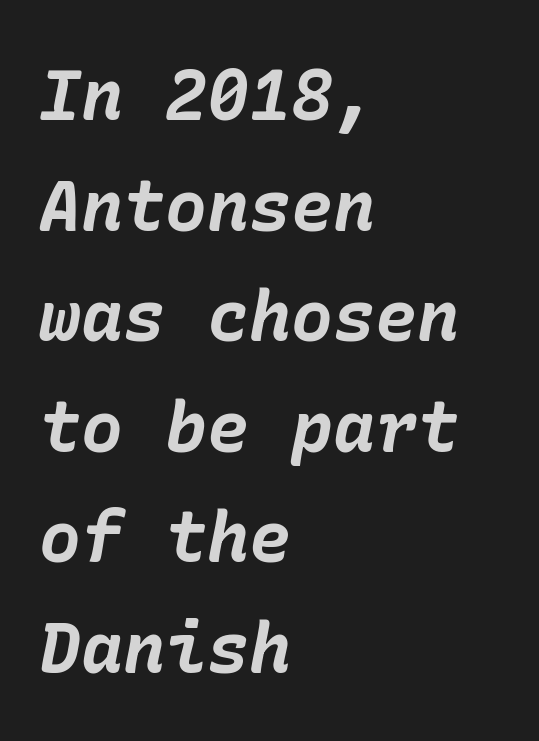
{"italic": "yes", "lean": "right", "slant_degrees": 10, "bold": "yes", "weight": "bold", "width": "normal", "stroke_contrast": "low", "x_height": "medium", "underline": "no", "align": "left", "line_spacing": "normal", "line_spacing_ratio": 1.58, "letter_spacing": "normal", "letter_spacing_em": 0.0, "glyph_px": 70}
